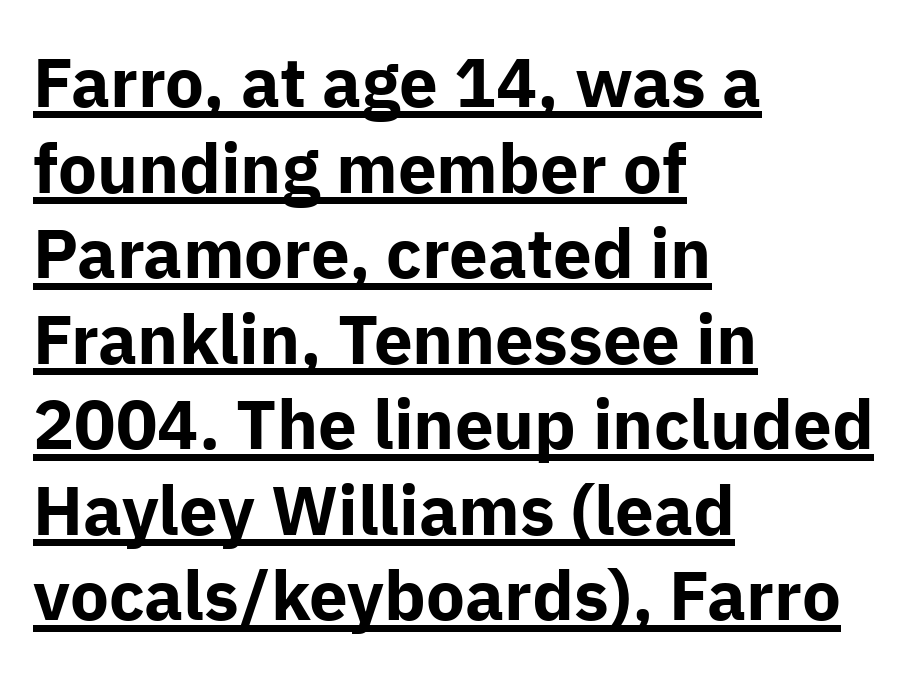
{"serif": "no", "italic": "no", "bold": "yes", "weight": "bold", "width": "normal", "stroke_contrast": "low", "x_height": "medium", "monospaced": "no", "underline": "yes", "align": "left", "line_spacing_ratio": 1.24, "letter_spacing": "normal", "letter_spacing_em": 0.0, "glyph_px": 69}
